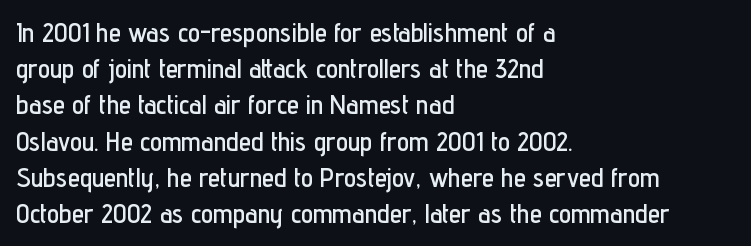
Q: Is the text italic (slanted)? A: No, it is upright.
Q: Is the text underlined? A: No.
Q: How is the paragraph aligned? A: Left-aligned.
Q: Is the spacing between letters normal or unusually wide? A: Normal.
Q: Is the spacing between lines tight, normal or loose? A: Normal.
